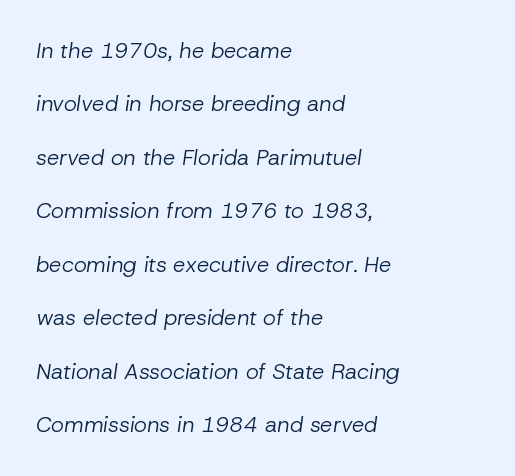
Q: Is the text bold? A: No.
Q: Is the text italic (slanted)? A: Yes, it leans right by about 8 degrees.
Q: Is the text underlined? A: No.
Q: How is the paragraph aligned? A: Left-aligned.
Q: Is the spacing between letters normal or unusually wide? A: Normal.
Q: Is the spacing between lines tight, normal or loose? A: Loose.
